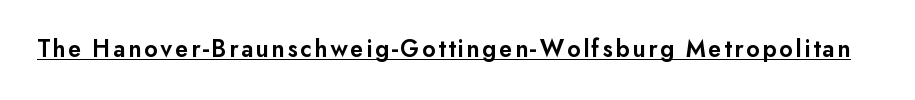
{"italic": "no", "bold": "semi", "underline": "yes", "glyph_px": 25}
